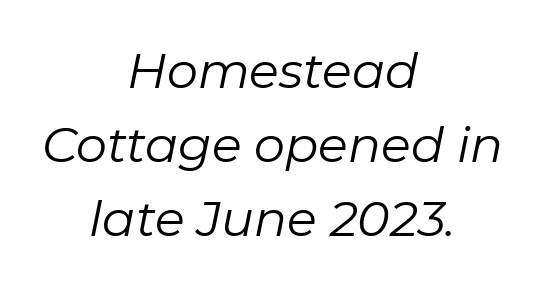
Q: Is the text bold? A: No.
Q: Is the text italic (slanted)? A: Yes, it leans right by about 11 degrees.
Q: Is the text underlined? A: No.
Q: How is the paragraph aligned? A: Centered.
Q: Is the spacing between letters normal or unusually wide? A: Normal.
Q: Is the spacing between lines tight, normal or loose? A: Normal.
Q: Width (condensed, normal, or wide)? A: Normal.
Q: Stroke contrast? A: Low.
Q: x-height? A: Medium.
Q: Monospaced? A: No.
